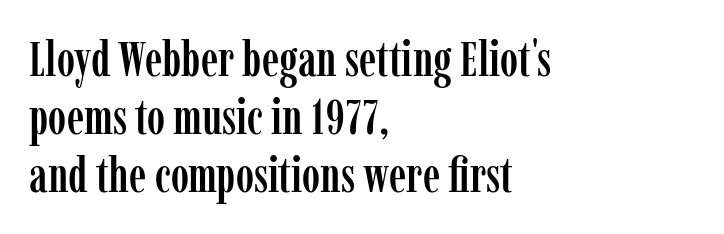
The image shows 49 px condensed serif type, upright; set left-aligned, line spacing 1.18x, normal letter spacing, not underlined; low stroke contrast and a medium x-height.
